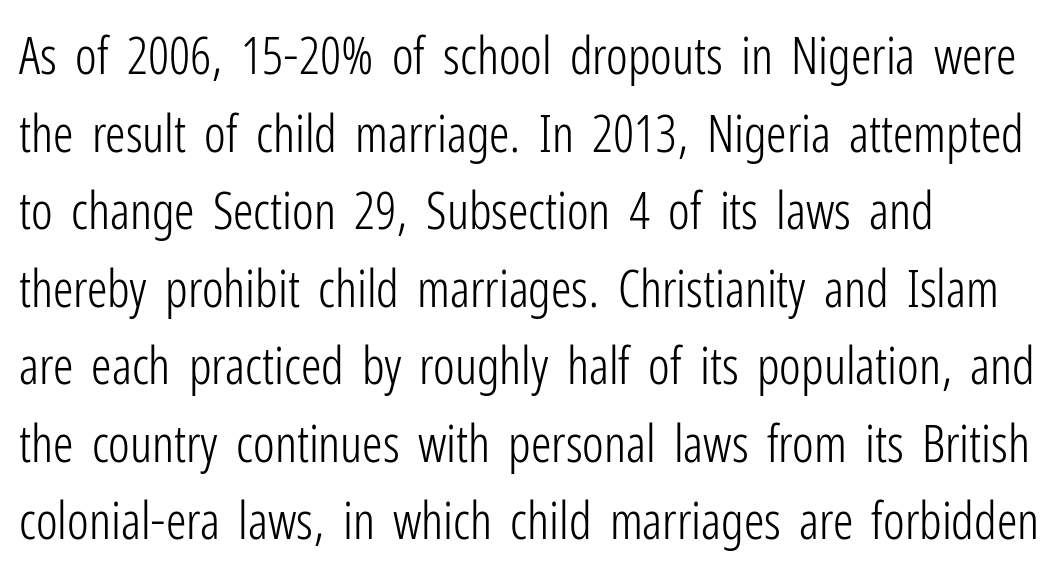
The glyphs are unaccompanied by any horizontal stroke below them. Notice how descenders clear the ascenders below comfortably — that's standard leading. Horizontal alignment here is leftward, the default for most running prose. Spacing between characters is what you'd get straight out of the box. Are there feet on the stems? There aren't — it's a sans. Character widths vary here, with narrow letters taking less room than wide ones.
